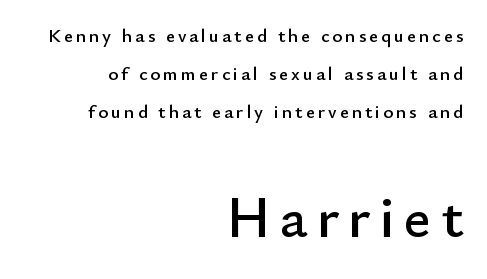
The image shows 58 px sans-serif type, upright; set right-aligned, loose line spacing (2.0x), not underlined; the second (bottom) block is 3.05x larger; low stroke contrast and a small x-height.
